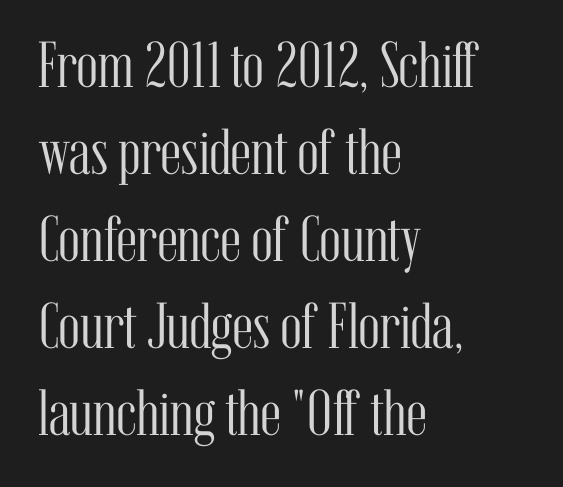
The image shows 65 px light, condensed serif type, upright; set left-aligned, normal line spacing (1.34x), normal letter spacing, not underlined; medium stroke contrast and a medium x-height.
